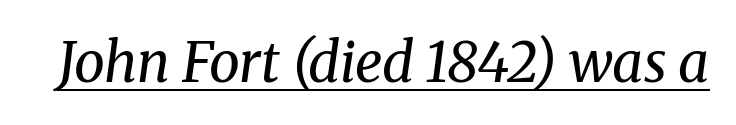
I'd call this a serif setting — the letters wear small feet. Nothing unusual about the tracking: characters are spaced as the font intends. These lines were composed using italics. Is the stroke heavy? The answer is a plain regular-or-lighter. Do the characters align in a grid? No, the font is proportional. Glance below the letters and you will spot a drawn line.
